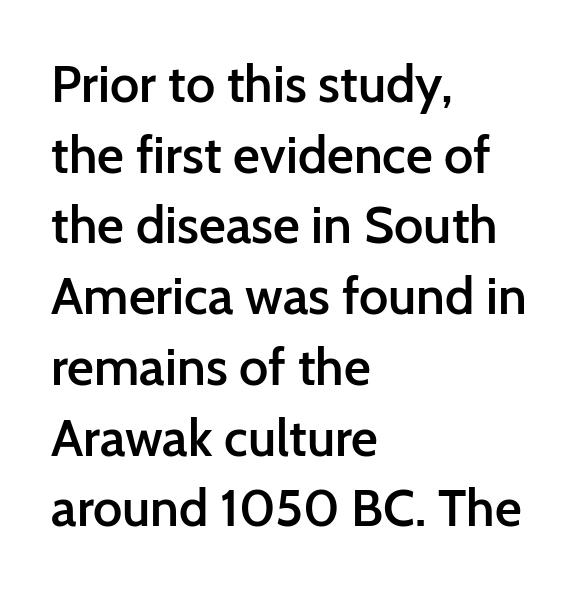
Weight: semibold (demi). Proportional: the letters do not fall into vertical columns. The letters sit at their default tracking, neither squeezed nor spread. The passage shown is typeset with a sans-serif family. What's the leading like? Ordinary, nothing unusual. Compared with a centered layout, this one pins lines to the left instead.
